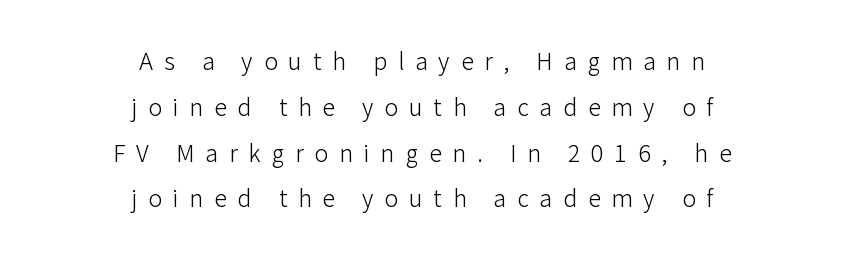
The letterforms stand isolated, each surrounded by extra space. Stroke mass is kept to a normal reading level or below. A typesetter would mark this as roman, not italic. Reading down the column, the eye jumps a long way to each next line. The space beneath each line is pristine and unruled. The lines are quadded center.
